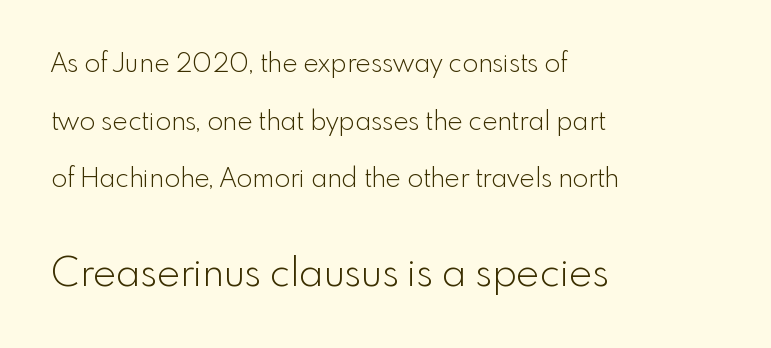
The image shows 39 px light sans-serif type, upright; set left-aligned, loose line spacing (2.22x), normal letter spacing, not underlined; the second (bottom) block is 1.5x larger; a small x-height.
